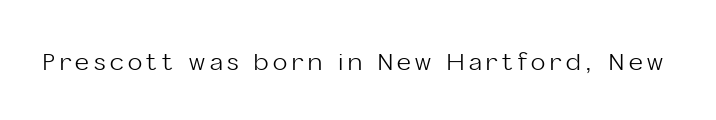
{"italic": "no", "bold": "no", "underline": "no", "glyph_px": 24}
